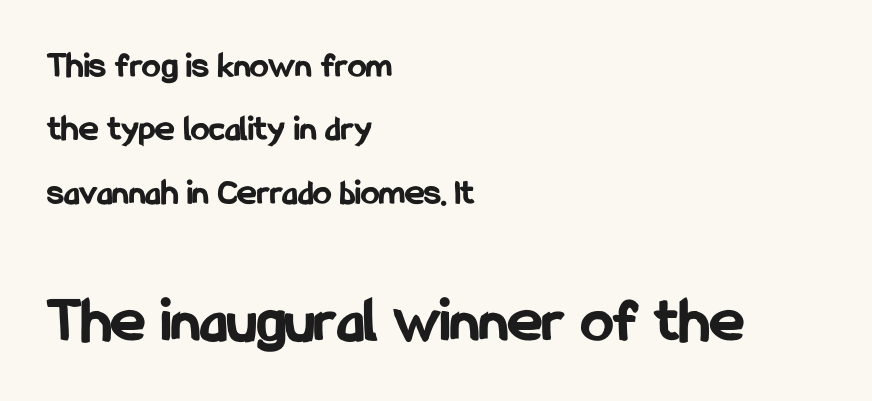
Q: Is the text bold? A: Yes.
Q: Is the text italic (slanted)? A: No, it is upright.
Q: Is the typeface a serif or a sans-serif typeface? A: Sans-serif.
Q: Is the text underlined? A: No.
Q: How is the paragraph aligned? A: Left-aligned.
Q: Is the spacing between letters normal or unusually wide? A: Normal.
Q: Which block of text is set in a larger size, the first (top) or the second (bottom)? A: The second (bottom) one.
Q: Width (condensed, normal, or wide)? A: Condensed.
Q: Stroke contrast? A: Low.
Q: x-height? A: Medium.
Q: Monospaced? A: No.
